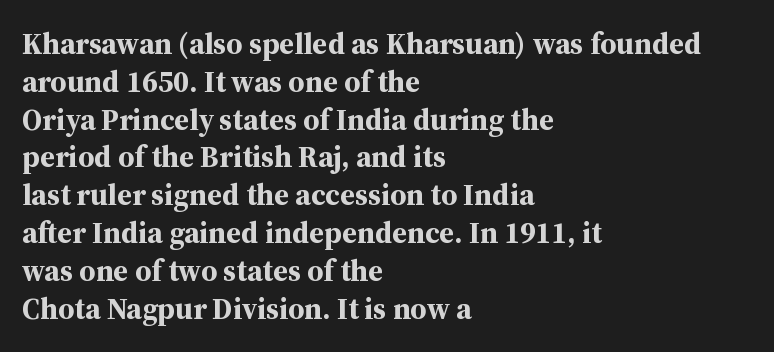
Proportional: the letters do not fall into vertical columns. The letterforms sit shoulder to shoulder at normal distance. Posture: upright roman. This block has exactly the height ordinary leading produces. Each row of text sits above clean, open space.
